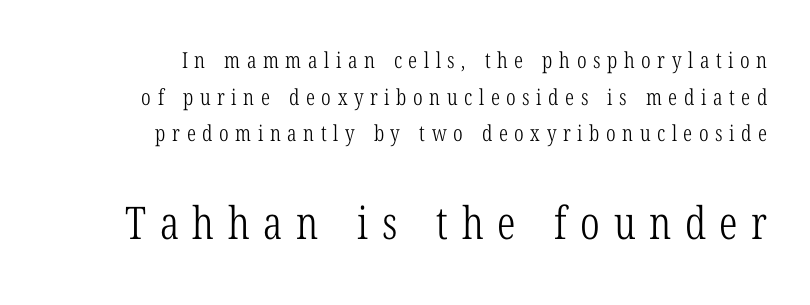
Q: Is the text bold? A: No.
Q: Is the text italic (slanted)? A: No, it is upright.
Q: Is the typeface a serif or a sans-serif typeface? A: Serif.
Q: Is the text underlined? A: No.
Q: How is the paragraph aligned? A: Right-aligned.
Q: Is the spacing between letters normal or unusually wide? A: Unusually wide.
Q: Is the spacing between lines tight, normal or loose? A: Normal.
Q: Which block of text is set in a larger size, the first (top) or the second (bottom)? A: The second (bottom) one.
Q: Width (condensed, normal, or wide)? A: Condensed.
Q: Stroke contrast? A: Low.
Q: x-height? A: Medium.
Q: Monospaced? A: No.
